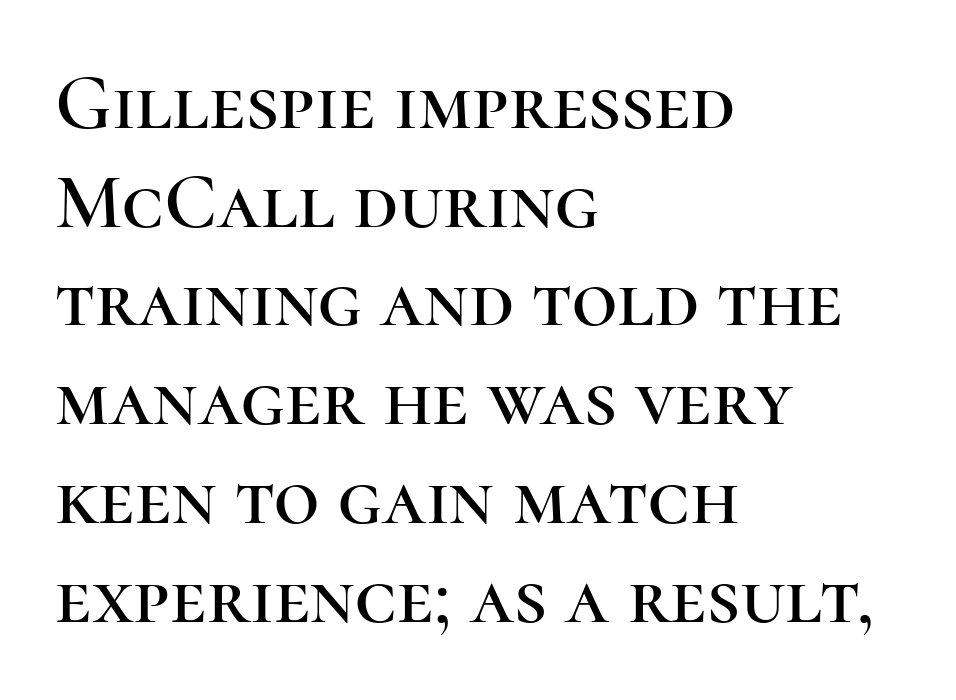
{"serif": "yes", "italic": "no", "width": "normal", "stroke_contrast": "high", "x_height": "medium", "monospaced": "no", "underline": "no", "align": "left", "line_spacing": "normal", "line_spacing_ratio": 1.25, "letter_spacing": "normal", "letter_spacing_em": 0.0, "glyph_px": 79}
